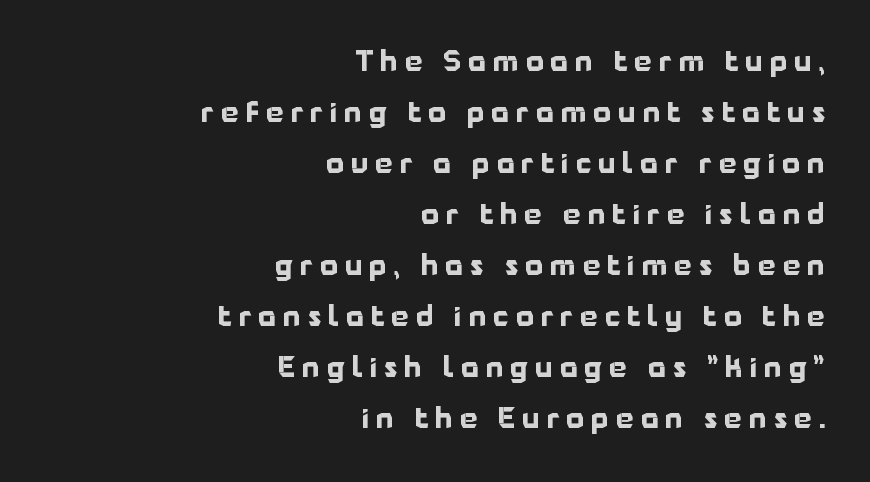
The image shows 28 px bold sans-serif type, upright; set right-aligned, line spacing 1.82x, unusually wide letter spacing (+0.25 em), not underlined; low stroke contrast and a medium x-height.
